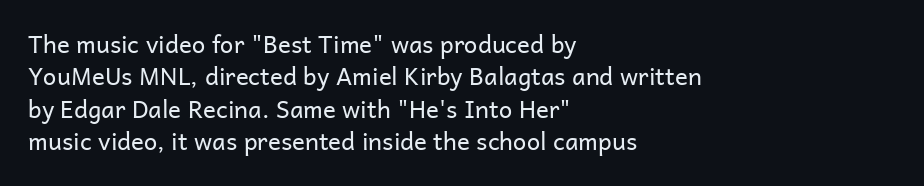
The typesetter chose a ragged-right arrangement here. In terms of letterspacing, this is plain default setting. Descenders hang freely into open space. A typesetter would call this leading conventional body-copy spacing. Stems and bowls with no extra thickness — not bold.
